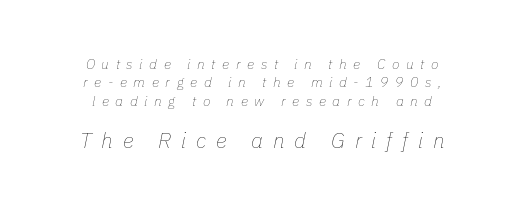
The image shows 21 px text type, italic (leaning right); set centered, normal line spacing (1.31x), unusually wide letter spacing (+0.47 em), not underlined; the second (bottom) block is 1.5x larger.
